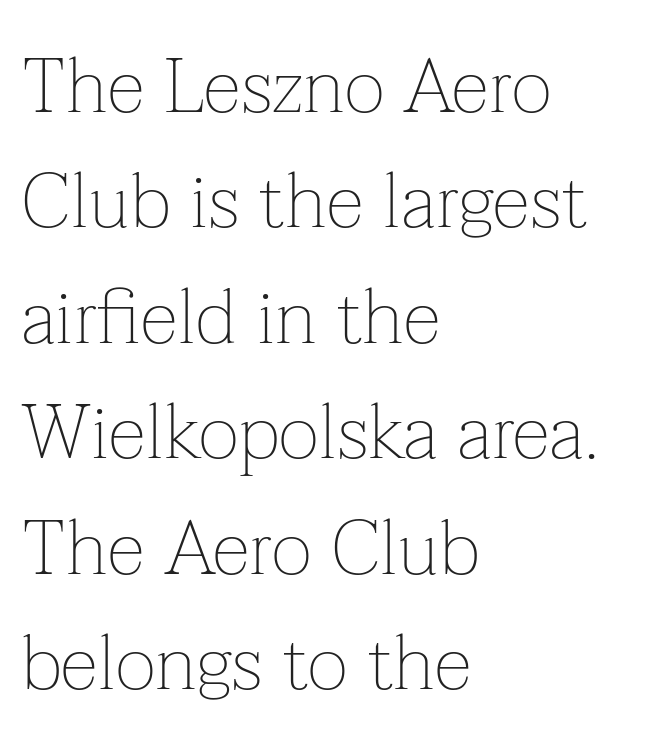
Clear beneath every line of the passage. Proportional: the letters do not fall into vertical columns. The horizontal fit of the characters is conventional and even. Weight: regular or lighter. One-word summary of the alignment: left.
